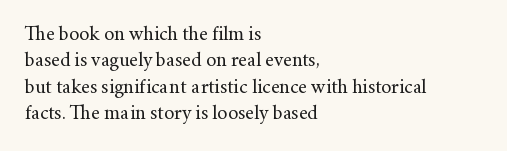
{"italic": "no", "bold": "no", "underline": "no", "align": "left", "line_spacing": "normal", "line_spacing_ratio": 1.32, "letter_spacing": "normal", "letter_spacing_em": 0.0, "glyph_px": 20}
